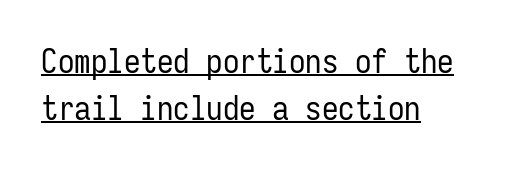
The image shows 33 px regular-weight, condensed sans-serif type, upright, monospaced; set left-aligned, normal line spacing (1.42x), normal letter spacing, underlined; low stroke contrast and a medium x-height.
